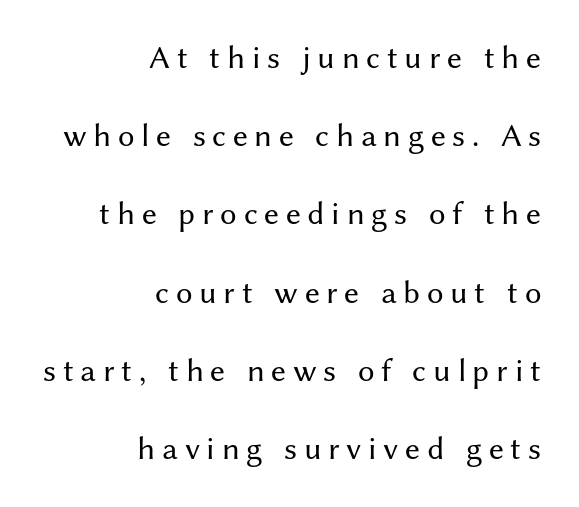
Casual observation: everything's shoved over to the right. Think of a printed novel: that variable character pitch is what you see here. Check under the words: just untouched page. This is sans-serif lettering, the kind often seen on screens and signage. The typesetting does not lean heavy: it is not bold.
